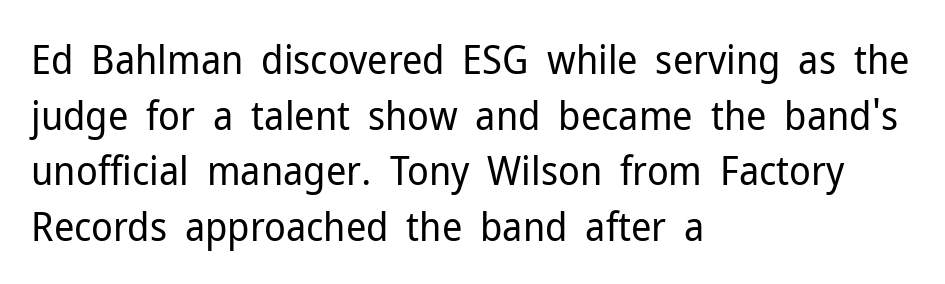
The lines in this sample share a left origin and differ only in where they stop. A typesetter would mark this as roman, not italic. The weight tops out at a normal text grade. This sample has the flowing, uneven cadence of proportional lettering.
